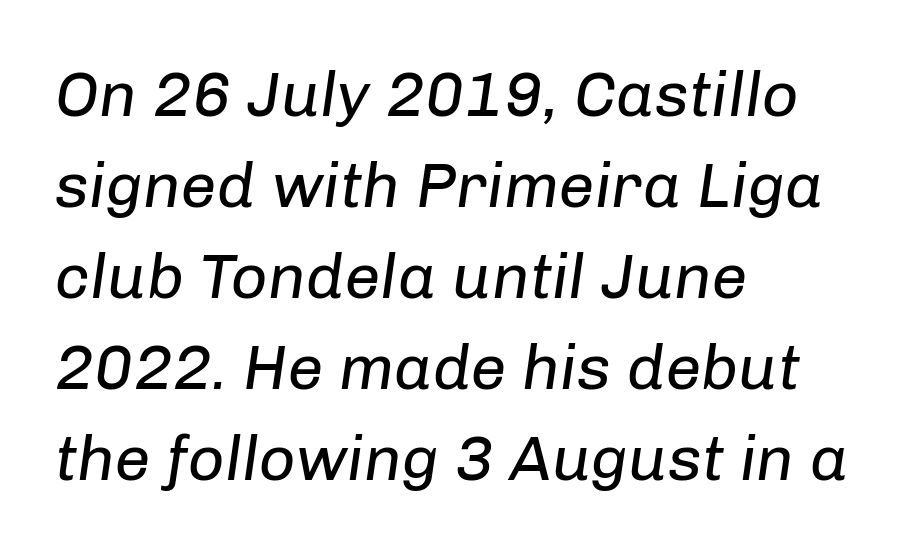
Q: Is the text bold? A: No.
Q: Is the text italic (slanted)? A: Yes, it leans right by about 8 degrees.
Q: Is the text underlined? A: No.
Q: How is the paragraph aligned? A: Left-aligned.
Q: Is the spacing between letters normal or unusually wide? A: Normal.
Q: Is the spacing between lines tight, normal or loose? A: Normal.
Q: Width (condensed, normal, or wide)? A: Normal.
Q: Stroke contrast? A: Low.
Q: x-height? A: Medium.
Q: Monospaced? A: No.
